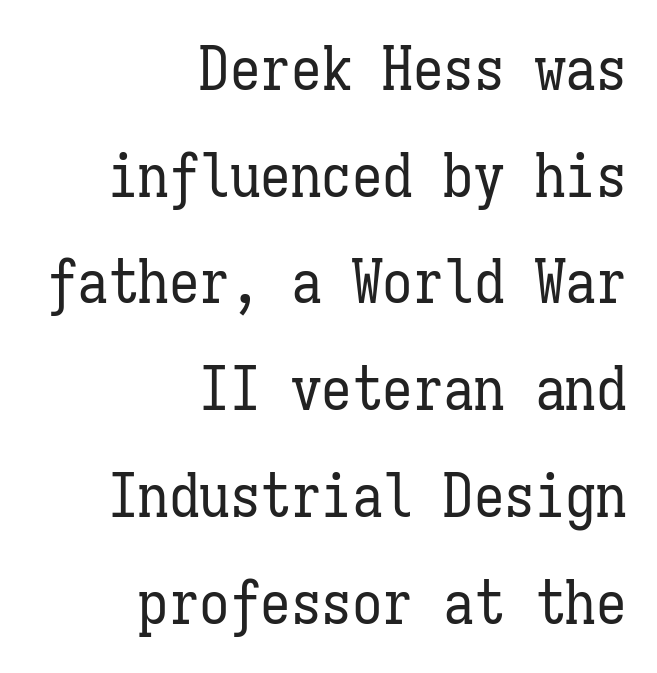
Ink coverage per letter is moderate at most. Think of a typewriter: that constant character pitch is what you see here. The compositor pushed each line to the right boundary. The font's upright variant was chosen for this text. Short note: letters normally spaced.
